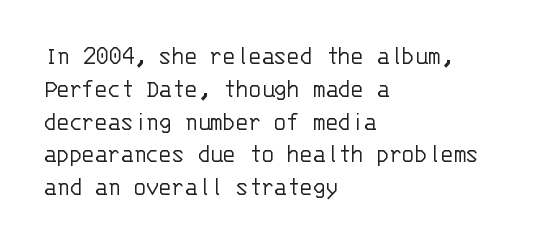
Q: Is the text bold? A: No.
Q: Is the text italic (slanted)? A: No, it is upright.
Q: Is the text underlined? A: No.
Q: How is the paragraph aligned? A: Left-aligned.
Q: Is the spacing between letters normal or unusually wide? A: Normal.
Q: Is the spacing between lines tight, normal or loose? A: Normal.
